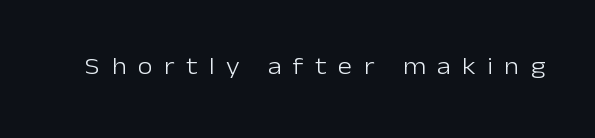
{"italic": "no", "bold": "no", "underline": "no", "letter_spacing": "wide", "letter_spacing_em": 0.48, "glyph_px": 24}
